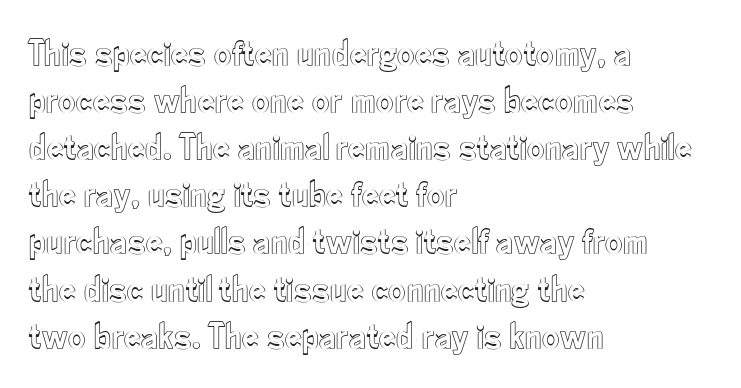
{"italic": "no", "width": "condensed", "x_height": "small", "monospaced": "no", "underline": "no", "align": "left", "line_spacing_ratio": 1.24, "letter_spacing": "normal", "letter_spacing_em": 0.0, "glyph_px": 38}
